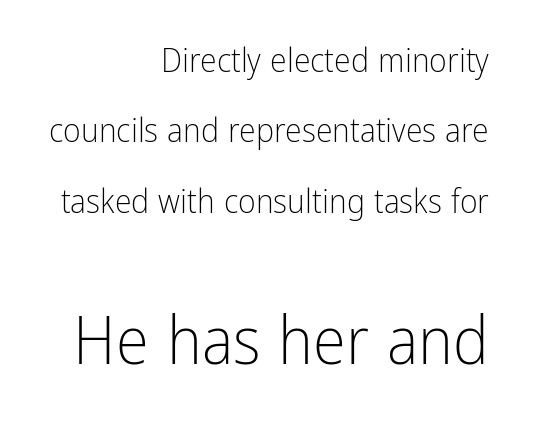
Q: Is the text bold? A: No.
Q: Is the text italic (slanted)? A: No, it is upright.
Q: Is the typeface a serif or a sans-serif typeface? A: Sans-serif.
Q: Is the text underlined? A: No.
Q: How is the paragraph aligned? A: Right-aligned.
Q: Is the spacing between letters normal or unusually wide? A: Normal.
Q: Is the spacing between lines tight, normal or loose? A: Loose.
Q: Which block of text is set in a larger size, the first (top) or the second (bottom)? A: The second (bottom) one.
Q: Width (condensed, normal, or wide)? A: Condensed.
Q: Stroke contrast? A: Low.
Q: x-height? A: Medium.
Q: Monospaced? A: No.
